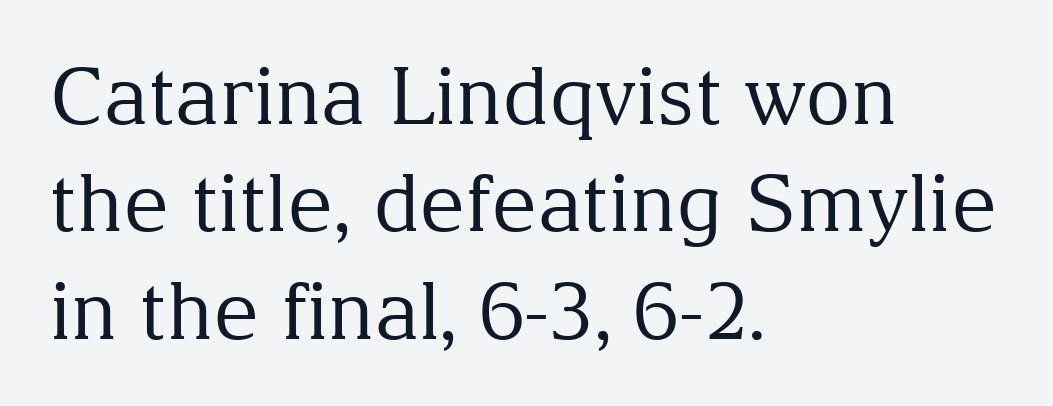
The image shows 79 px regular-weight serif type, upright; set left-aligned, normal line spacing (1.36x), normal letter spacing, not underlined; medium stroke contrast and a medium x-height.
